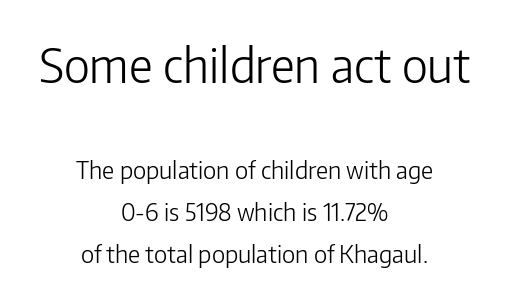
{"serif": "no", "italic": "no", "bold": "no", "weight": "light", "width": "normal", "stroke_contrast": "low", "x_height": "medium", "monospaced": "no", "underline": "no", "align": "center", "line_spacing_ratio": 1.75, "letter_spacing": "normal", "letter_spacing_em": 0.0, "larger_block": "first", "size_ratio": 1.96, "glyph_px": 47}
